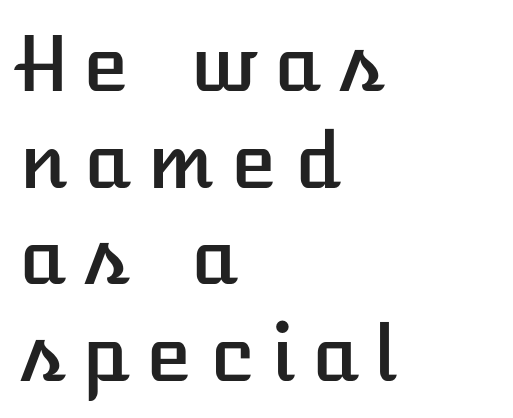
{"italic": "no", "width": "normal", "stroke_contrast": "low", "x_height": "medium", "underline": "no", "align": "left", "line_spacing": "normal", "line_spacing_ratio": 1.27, "glyph_px": 76}
